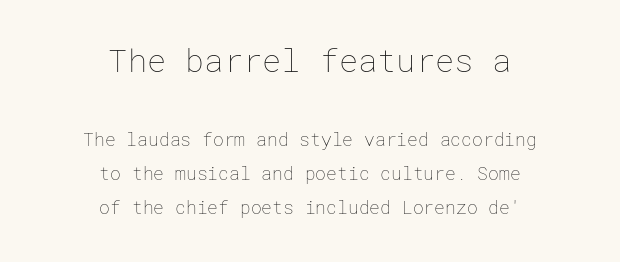
Q: Is the text bold? A: No.
Q: Is the text italic (slanted)? A: No, it is upright.
Q: Is the text underlined? A: No.
Q: How is the paragraph aligned? A: Centered.
Q: Is the spacing between letters normal or unusually wide? A: Normal.
Q: Is the spacing between lines tight, normal or loose? A: Loose.
Q: Which block of text is set in a larger size, the first (top) or the second (bottom)? A: The first (top) one.
Q: Width (condensed, normal, or wide)? A: Normal.
Q: Stroke contrast? A: Low.
Q: x-height? A: Medium.
